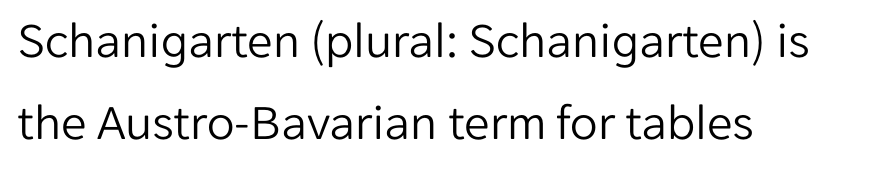
{"serif": "no", "italic": "no", "bold": "no", "weight": "light", "width": "normal", "stroke_contrast": "low", "x_height": "medium", "monospaced": "no", "underline": "no", "align": "left", "line_spacing": "normal", "line_spacing_ratio": 1.6, "letter_spacing": "normal", "letter_spacing_em": 0.0, "glyph_px": 51}
